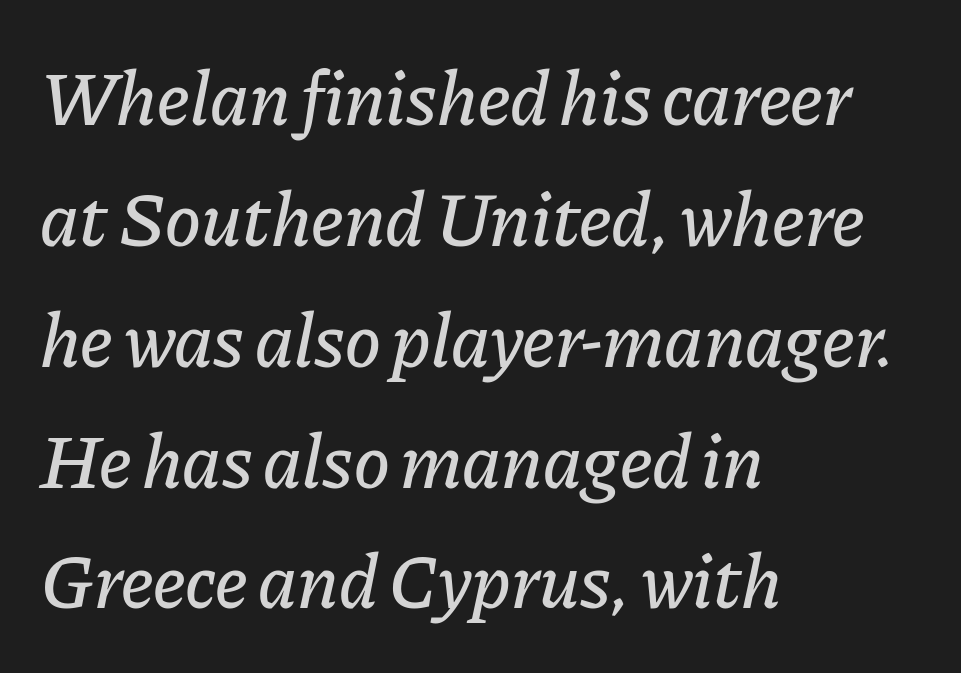
{"italic": "yes", "lean": "right", "slant_degrees": 11, "width": "normal", "stroke_contrast": "low", "x_height": "medium", "monospaced": "no", "underline": "no", "align": "left", "line_spacing": "normal", "line_spacing_ratio": 1.59, "letter_spacing": "normal", "letter_spacing_em": 0.0, "glyph_px": 76}
